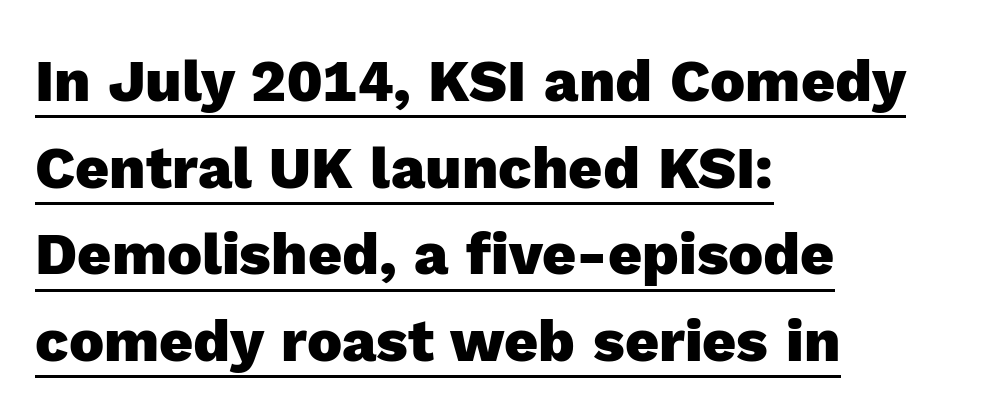
Q: Is the text bold? A: Yes.
Q: Is the text italic (slanted)? A: No, it is upright.
Q: Is the typeface a serif or a sans-serif typeface? A: Sans-serif.
Q: Is the text underlined? A: Yes.
Q: How is the paragraph aligned? A: Left-aligned.
Q: Is the spacing between letters normal or unusually wide? A: Normal.
Q: Is the spacing between lines tight, normal or loose? A: Normal.
Q: Width (condensed, normal, or wide)? A: Normal.
Q: x-height? A: Medium.
Q: Monospaced? A: No.
